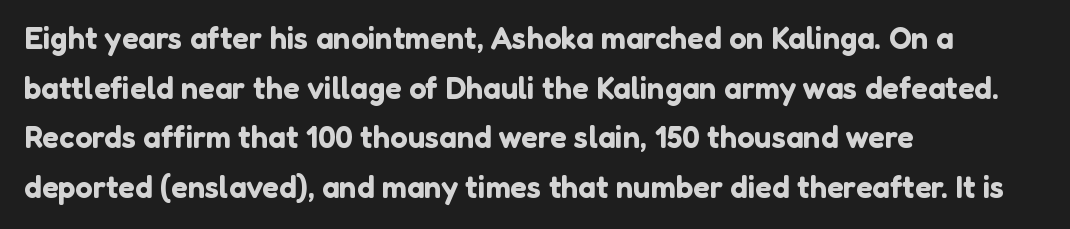
The image shows 31 px sans-serif type, upright; set left-aligned, normal line spacing (1.6x), normal letter spacing, not underlined; low stroke contrast and a medium x-height.
